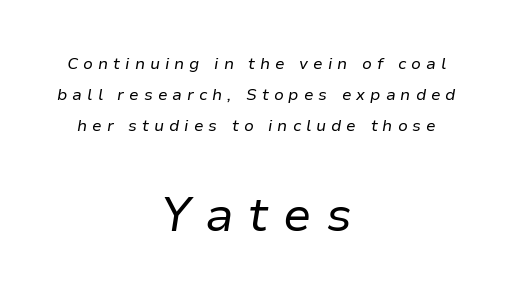
The space directly below the letters is spotless. The tracking reads as deliberately expanded to a designer's eye. In this sample the second text group is rendered at the bigger scale. Every character sits at an angle, as italics do. These lines stack symmetrically, like a column narrowing and widening about its center. The letters advance in unequal steps, a hallmark of proportional type.
